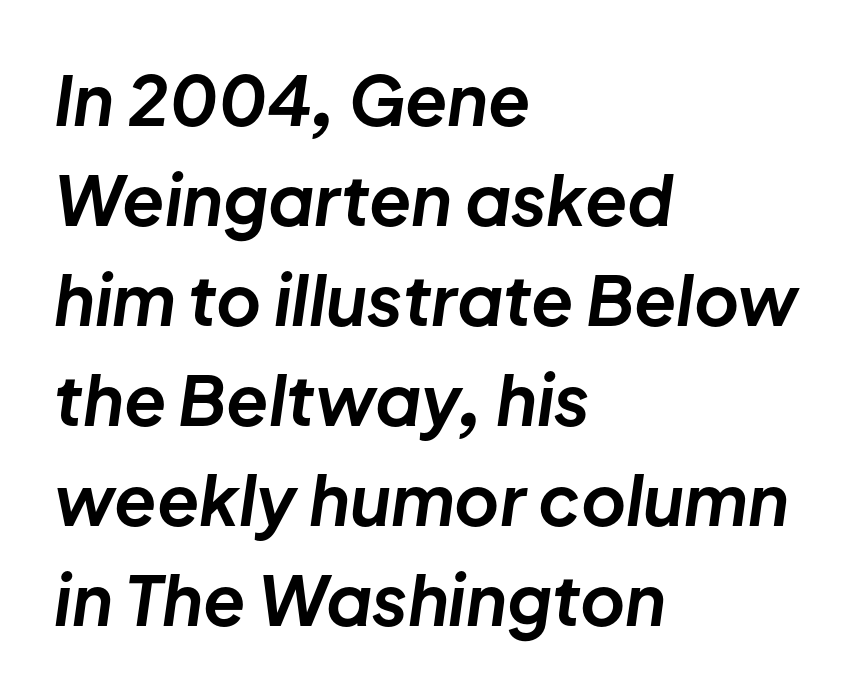
The image shows 69 px bold type, italic (leaning right); set left-aligned, normal line spacing (1.45x), normal letter spacing, not underlined; low stroke contrast and a medium x-height.
